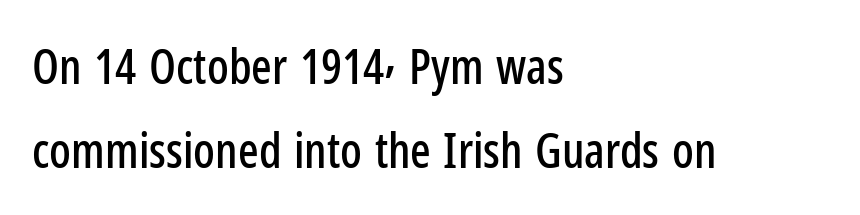
Q: Is the text italic (slanted)? A: No, it is upright.
Q: Is the typeface a serif or a sans-serif typeface? A: Sans-serif.
Q: Is the text underlined? A: No.
Q: How is the paragraph aligned? A: Left-aligned.
Q: Is the spacing between letters normal or unusually wide? A: Normal.
Q: Width (condensed, normal, or wide)? A: Condensed.
Q: Stroke contrast? A: Low.
Q: x-height? A: Medium.
Q: Monospaced? A: No.
